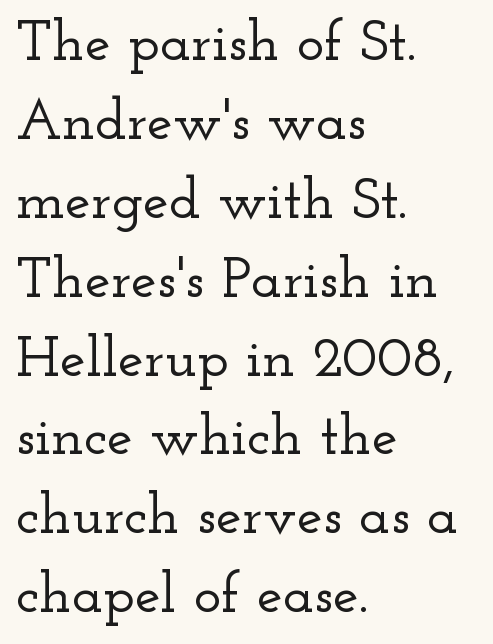
This rendering uses left alignment, leaving the right contour irregular. Does the leading feel generous? No, just average. Type without underlining. The type is set solid horizontally, with unmodified tracking.
